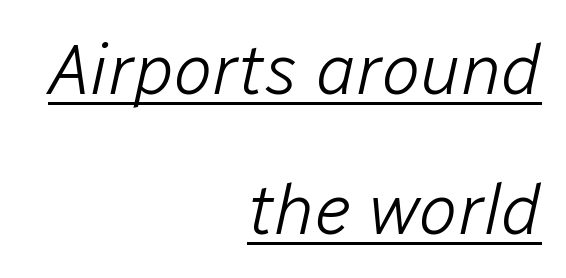
The image shows 72 px light type, italic (leaning right); set right-aligned, loose line spacing (1.94x), normal letter spacing, underlined; low stroke contrast and a medium x-height.
